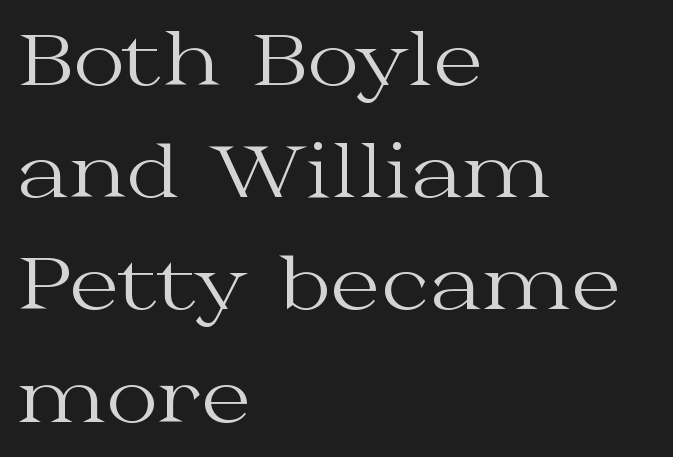
A quiet, ordinary-to-light weight characterises the typeface. Only glyphs here, with clear space below each row. The paragraph has a hard left edge and a soft right edge. Do the characters align in a grid? No, the font is proportional. Old-style or modern, the face here clearly has serifs.
